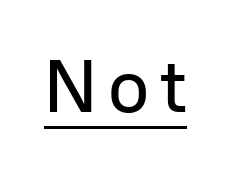
The words here are underlined. A typesetter would call this proportional, since set widths differ per character. Unlike italic type, these characters show no tilt at all. Nope, no serifs anywhere on these letters.
